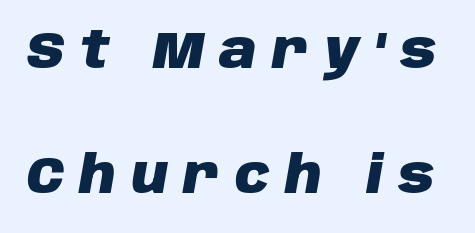
The image shows 51 px heavy type, italic (leaning right); set loose line spacing (2.45x), unusually wide letter spacing (+0.3 em), not underlined; low stroke contrast and a large x-height.
